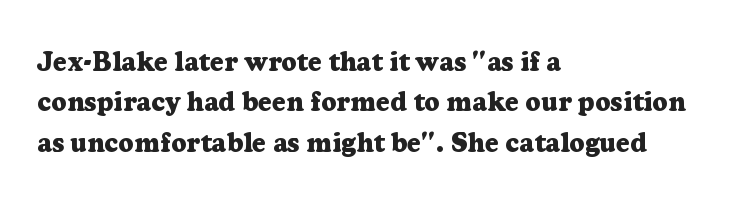
Q: Is the text bold? A: Yes.
Q: Is the text italic (slanted)? A: No, it is upright.
Q: Is the text underlined? A: No.
Q: How is the paragraph aligned? A: Left-aligned.
Q: Is the spacing between letters normal or unusually wide? A: Normal.
Q: Is the spacing between lines tight, normal or loose? A: Normal.
